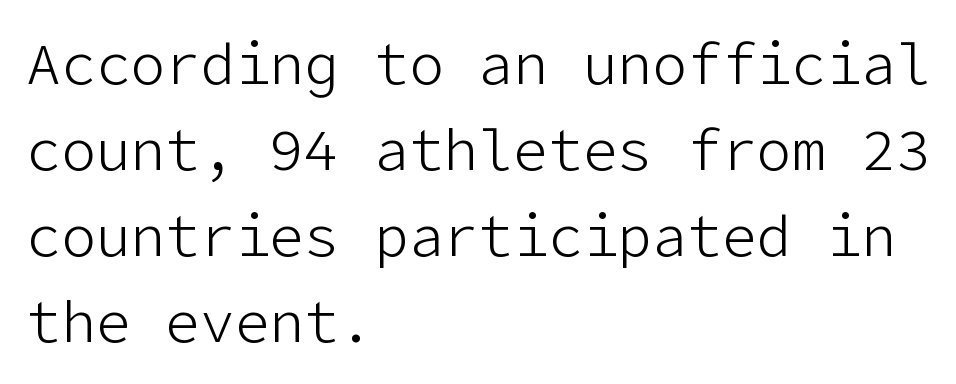
Q: Is the text bold? A: No.
Q: Is the text italic (slanted)? A: No, it is upright.
Q: Is the typeface a serif or a sans-serif typeface? A: Sans-serif.
Q: Is the text underlined? A: No.
Q: How is the paragraph aligned? A: Left-aligned.
Q: Is the spacing between letters normal or unusually wide? A: Normal.
Q: Is the spacing between lines tight, normal or loose? A: Normal.
Q: Width (condensed, normal, or wide)? A: Normal.
Q: Stroke contrast? A: Low.
Q: x-height? A: Medium.
